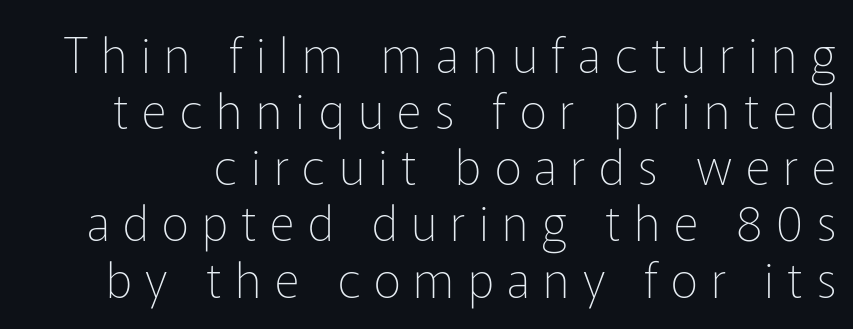
Vertical strokes here are truly vertical. The letters advance in unequal steps, a hallmark of proportional type. Quick note: underline off. Caption: expanded tracking, letters set apart.
